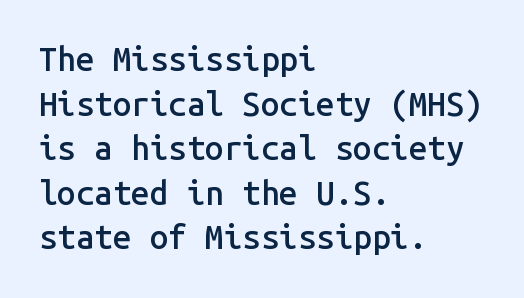
Q: Is the text bold? A: Semi-bold.
Q: Is the text italic (slanted)? A: No, it is upright.
Q: Is the typeface a serif or a sans-serif typeface? A: Sans-serif.
Q: Is the text underlined? A: No.
Q: How is the paragraph aligned? A: Left-aligned.
Q: Is the spacing between letters normal or unusually wide? A: Normal.
Q: Is the spacing between lines tight, normal or loose? A: Normal.
Q: Width (condensed, normal, or wide)? A: Normal.
Q: Stroke contrast? A: Low.
Q: x-height? A: Medium.
Q: Monospaced? A: Yes.
